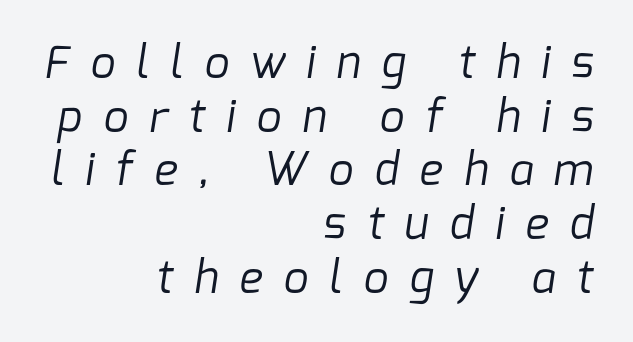
{"serif": "no", "bold": "no", "weight": "regular", "width": "normal", "stroke_contrast": "low", "x_height": "medium", "monospaced": "no", "underline": "no", "align": "right", "line_spacing_ratio": 1.22, "letter_spacing": "wide", "letter_spacing_em": 0.48, "glyph_px": 44}
